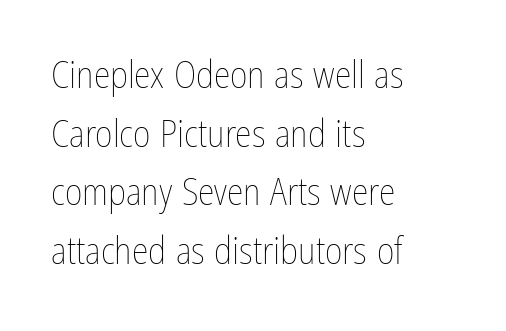
The image shows 38 px thin, condensed type, upright; set left-aligned, normal line spacing (1.54x), normal letter spacing, not underlined; low stroke contrast and a medium x-height.
